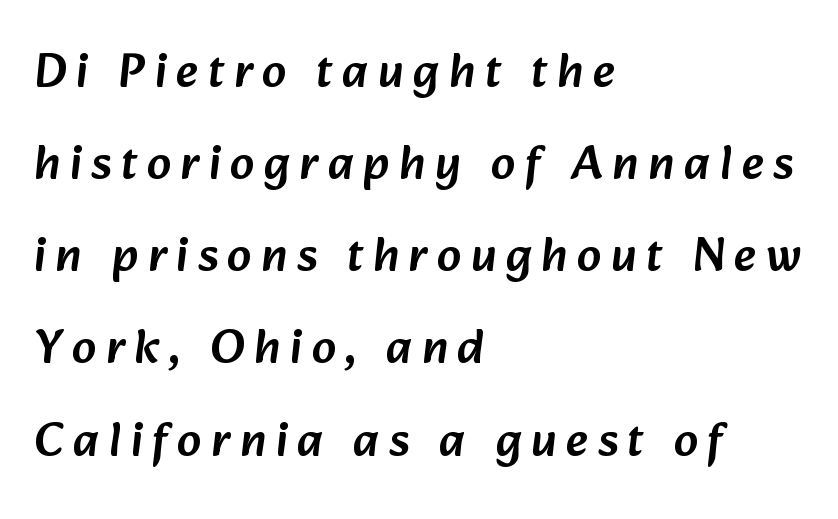
Q: Is the typeface a serif or a sans-serif typeface? A: Sans-serif.
Q: Is the text underlined? A: No.
Q: How is the paragraph aligned? A: Left-aligned.
Q: Is the spacing between letters normal or unusually wide? A: Unusually wide.
Q: Is the spacing between lines tight, normal or loose? A: Loose.
Q: Width (condensed, normal, or wide)? A: Normal.
Q: Stroke contrast? A: Low.
Q: x-height? A: Medium.
Q: Monospaced? A: No.
